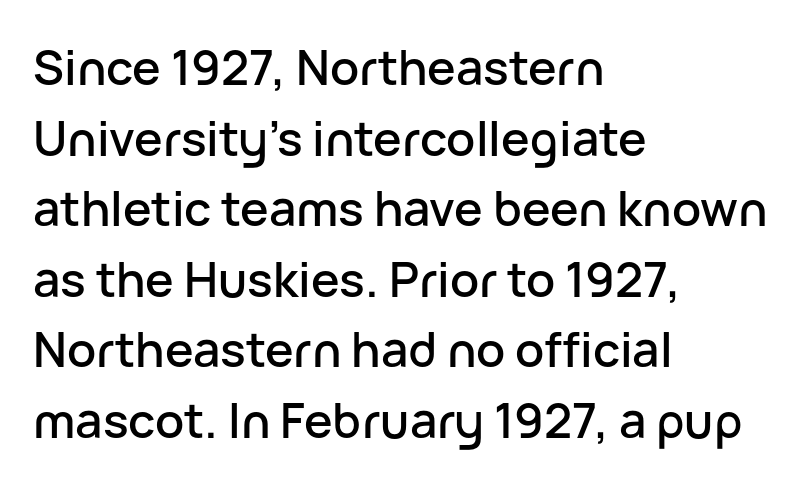
{"serif": "no", "italic": "no", "width": "normal", "stroke_contrast": "low", "x_height": "medium", "monospaced": "no", "underline": "no", "align": "left", "line_spacing": "normal", "line_spacing_ratio": 1.47, "letter_spacing": "normal", "letter_spacing_em": 0.0, "glyph_px": 48}
